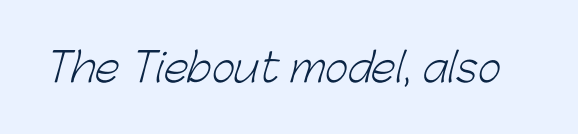
Q: Is the text bold? A: No.
Q: Is the typeface a serif or a sans-serif typeface? A: Sans-serif.
Q: Is the text underlined? A: No.
Q: Is the spacing between letters normal or unusually wide? A: Normal.
Q: Width (condensed, normal, or wide)? A: Normal.
Q: Stroke contrast? A: Low.
Q: x-height? A: Medium.
Q: Monospaced? A: No.
